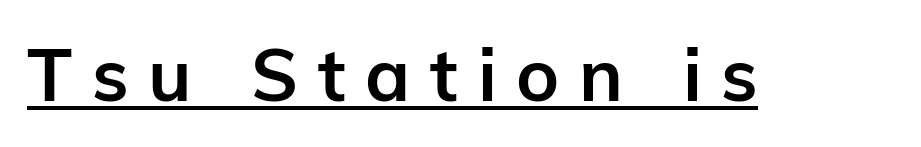
The image shows 73 px semibold sans-serif type, upright; set unusually wide letter spacing (+0.27 em), underlined; low stroke contrast and a medium x-height.
